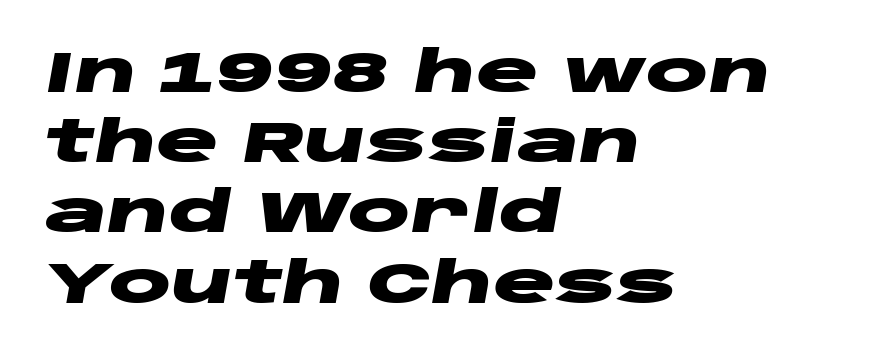
Plenty of ink on the page — the face is bold. Descenders are the only things crossing below the line. Between one letter and the next there's only the usual sliver of space. It's the slanting kind of type.
